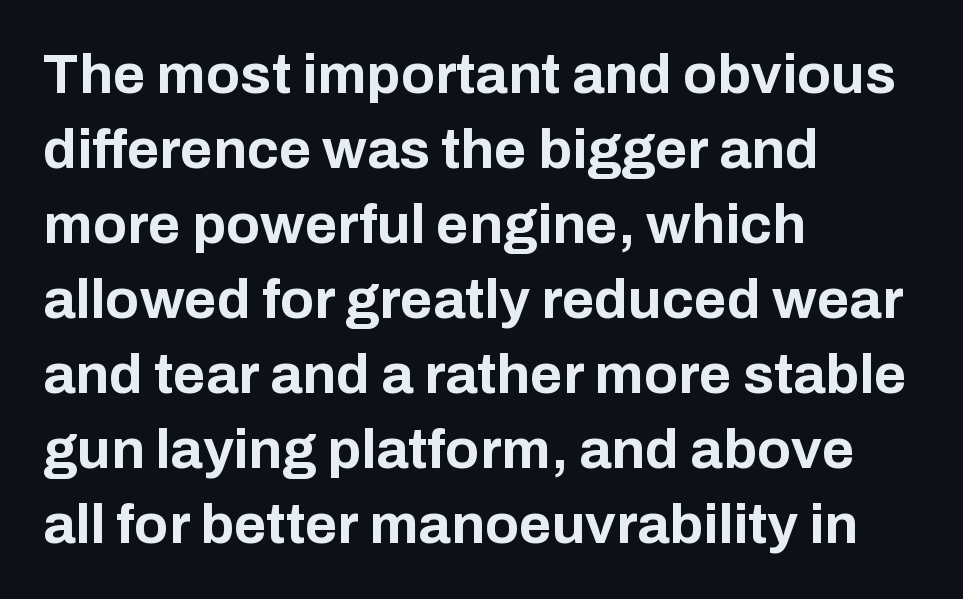
The image shows 56 px bold sans-serif type, upright; set left-aligned, normal line spacing (1.34x), normal letter spacing, not underlined; low stroke contrast and a medium x-height.
